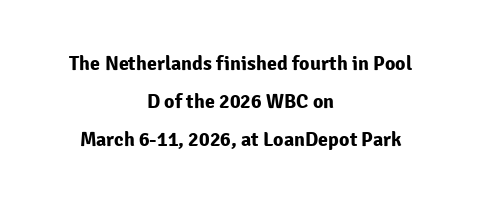
{"italic": "no", "bold": "yes", "underline": "no", "align": "center", "line_spacing": "loose", "line_spacing_ratio": 1.9, "letter_spacing": "normal", "letter_spacing_em": 0.0, "glyph_px": 20}
